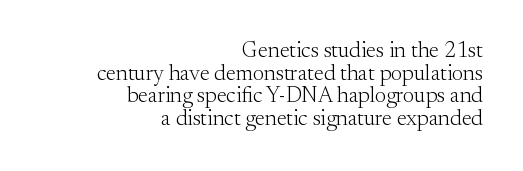
This sample trades vertical openness for compactness between lines. Notice how the stems are strictly vertical — no italics here. Compared with a typical body face, this is equally light or lighter still. Leftover space on each line is placed entirely before the opening word. Underline: absent. This rendering leaves character spacing at its baseline value.
